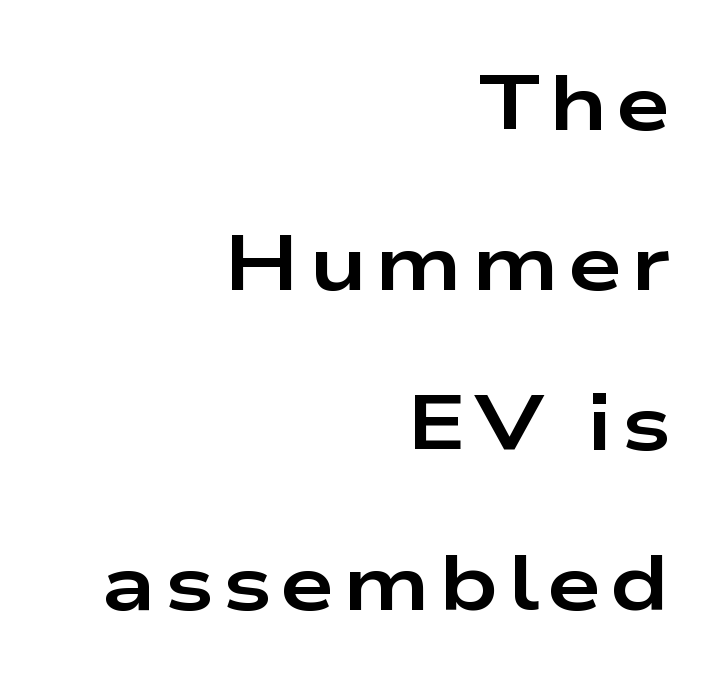
The image shows 78 px bold, wide sans-serif type, upright; set right-aligned, loose line spacing (2.05x), not underlined; low stroke contrast and a medium x-height.
